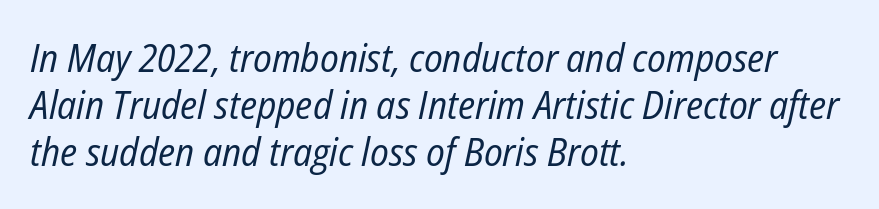
{"italic": "yes", "lean": "right", "slant_degrees": 12, "bold": "no", "weight": "regular", "width": "condensed", "stroke_contrast": "low", "x_height": "medium", "monospaced": "no", "underline": "no", "align": "left", "line_spacing_ratio": 1.21, "letter_spacing": "normal", "letter_spacing_em": 0.0, "glyph_px": 39}
